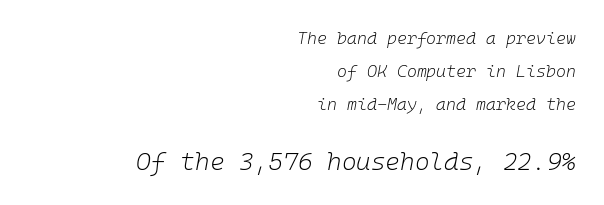
The image shows 25 px text type, italic (leaning right); set right-aligned, loose line spacing (1.93x), normal letter spacing, not underlined; the second (bottom) block is 1.47x larger.
